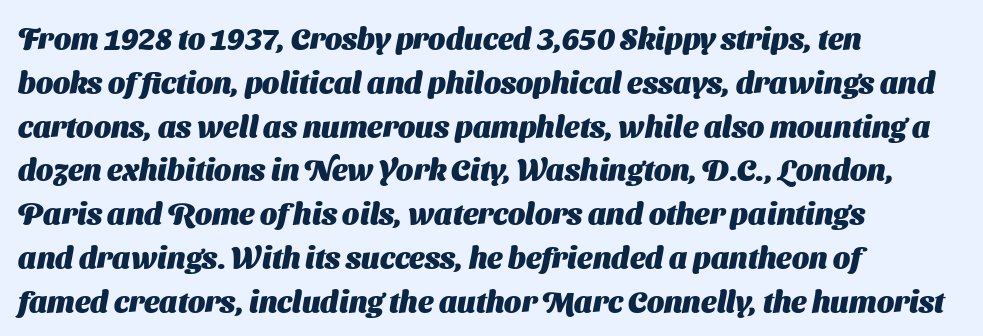
Q: Is the text bold? A: Yes.
Q: Is the typeface a serif or a sans-serif typeface? A: Sans-serif.
Q: Is the text underlined? A: No.
Q: How is the paragraph aligned? A: Left-aligned.
Q: Is the spacing between letters normal or unusually wide? A: Normal.
Q: Is the spacing between lines tight, normal or loose? A: Normal.
Q: Width (condensed, normal, or wide)? A: Normal.
Q: Stroke contrast? A: Medium.
Q: x-height? A: Medium.
Q: Monospaced? A: No.
